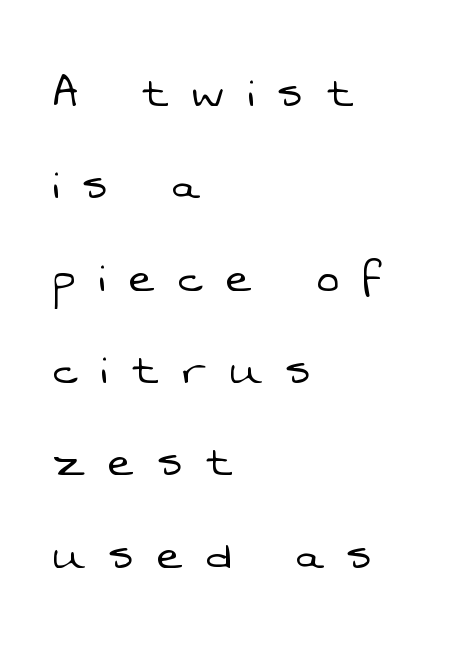
On a weight scale, this lands at 450 or below. Descenders are the only things crossing below the line. I'd call this a sans setting — the letters go barefoot. Proportional: the letters do not fall into vertical columns. How are the letters spaced? Widely, with obvious added tracking.
